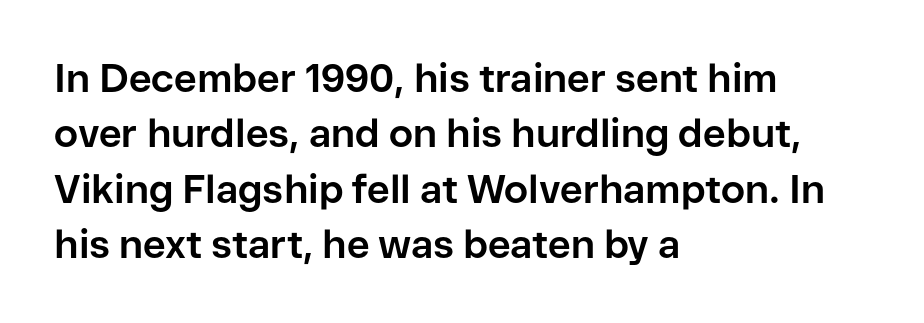
{"serif": "no", "italic": "no", "bold": "yes", "weight": "bold", "width": "normal", "stroke_contrast": "low", "x_height": "medium", "monospaced": "no", "underline": "no", "align": "left", "line_spacing": "normal", "line_spacing_ratio": 1.42, "letter_spacing": "normal", "letter_spacing_em": 0.0, "glyph_px": 39}
